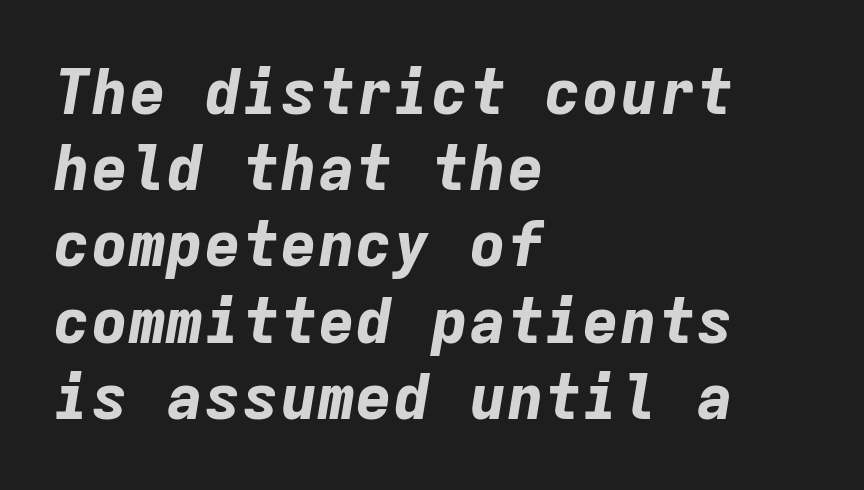
Looks like terminal output: every glyph gets an equal slot. Letters rest on an invisible, unmarked baseline. Designer's note — italics engaged. The tracking reads as untouched default to a designer's eye. Set as a true bold cut, around the 700 mark.
